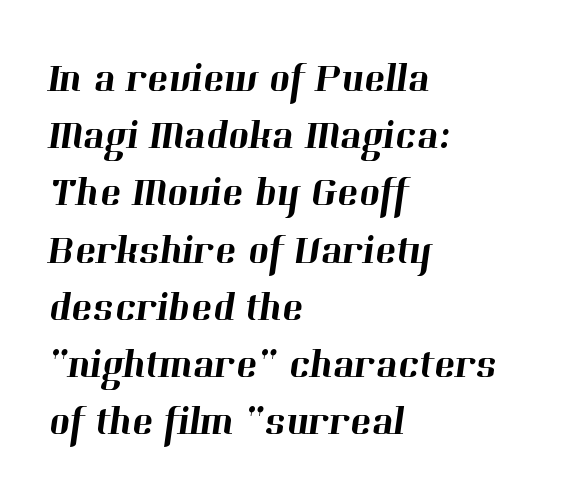
Q: Is the typeface a serif or a sans-serif typeface? A: Serif.
Q: Is the text underlined? A: No.
Q: How is the paragraph aligned? A: Left-aligned.
Q: Is the spacing between letters normal or unusually wide? A: Normal.
Q: Is the spacing between lines tight, normal or loose? A: Normal.
Q: Width (condensed, normal, or wide)? A: Normal.
Q: Stroke contrast? A: High.
Q: x-height? A: Medium.
Q: Monospaced? A: No.
